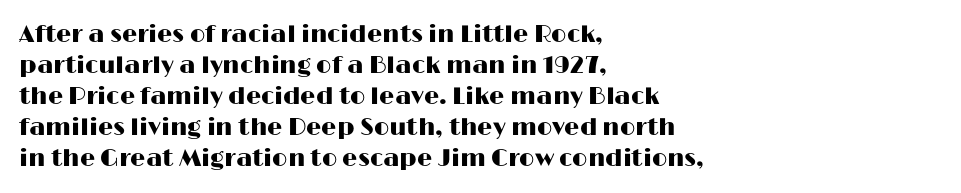
{"italic": "no", "underline": "no", "align": "left", "line_spacing": "normal", "line_spacing_ratio": 1.29, "letter_spacing": "normal", "letter_spacing_em": 0.0, "glyph_px": 24}
